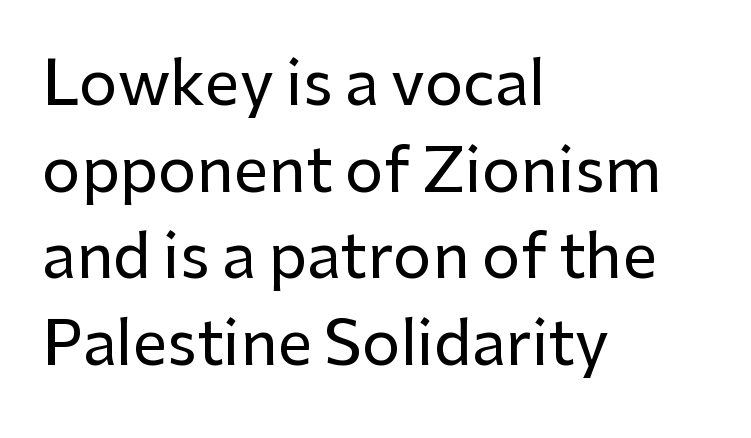
The image shows 61 px sans-serif type, upright; set left-aligned, normal line spacing (1.42x), normal letter spacing, not underlined; low stroke contrast and a medium x-height.
